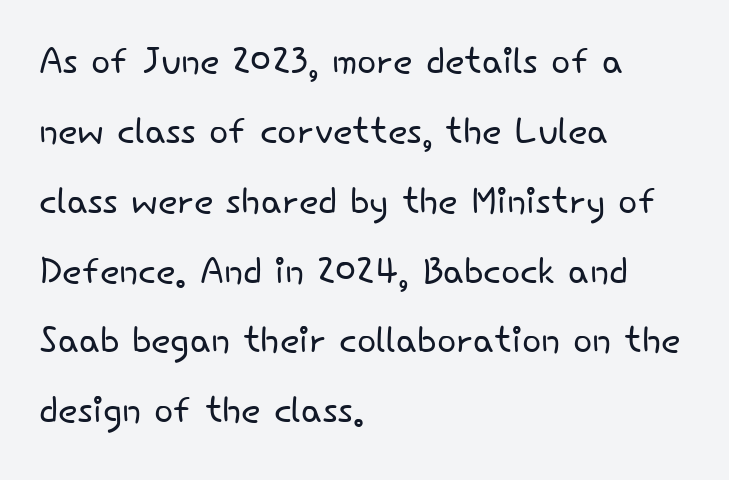
Lines of text with bare space underneath. In terms of letterform style, serifs are entirely absent. Leading: standard. Default kerning and tracking; the words read as compact shapes. Does the copy run flush right? No — it runs flush left.
